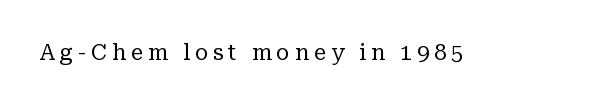
Q: Is the text bold? A: No.
Q: Is the text italic (slanted)? A: No, it is upright.
Q: Is the text underlined? A: No.
Q: Is the spacing between letters normal or unusually wide? A: Unusually wide.
